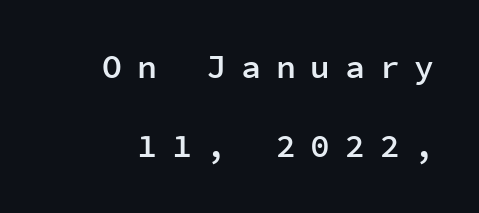
{"serif": "no", "italic": "no", "bold": "semi", "weight": "semibold", "width": "normal", "stroke_contrast": "low", "x_height": "medium", "monospaced": "yes", "underline": "no", "line_spacing": "loose", "line_spacing_ratio": 2.4, "letter_spacing": "wide", "letter_spacing_em": 0.45, "glyph_px": 33}
